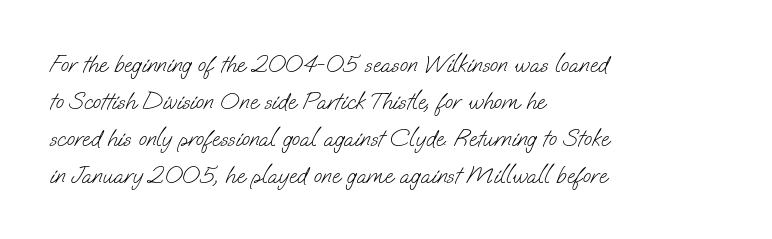
{"bold": "no", "underline": "no", "align": "left", "line_spacing": "normal", "line_spacing_ratio": 1.54, "letter_spacing": "normal", "letter_spacing_em": 0.0, "glyph_px": 24}
